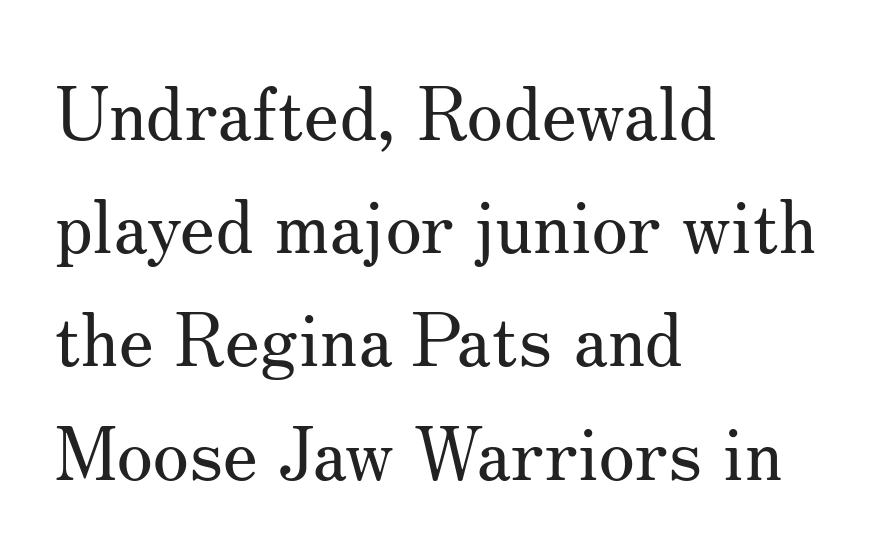
Q: Is the text bold? A: No.
Q: Is the text italic (slanted)? A: No, it is upright.
Q: Is the typeface a serif or a sans-serif typeface? A: Serif.
Q: Is the text underlined? A: No.
Q: How is the paragraph aligned? A: Left-aligned.
Q: Is the spacing between letters normal or unusually wide? A: Normal.
Q: Is the spacing between lines tight, normal or loose? A: Normal.
Q: Width (condensed, normal, or wide)? A: Normal.
Q: Stroke contrast? A: Medium.
Q: x-height? A: Small.
Q: Monospaced? A: No.
